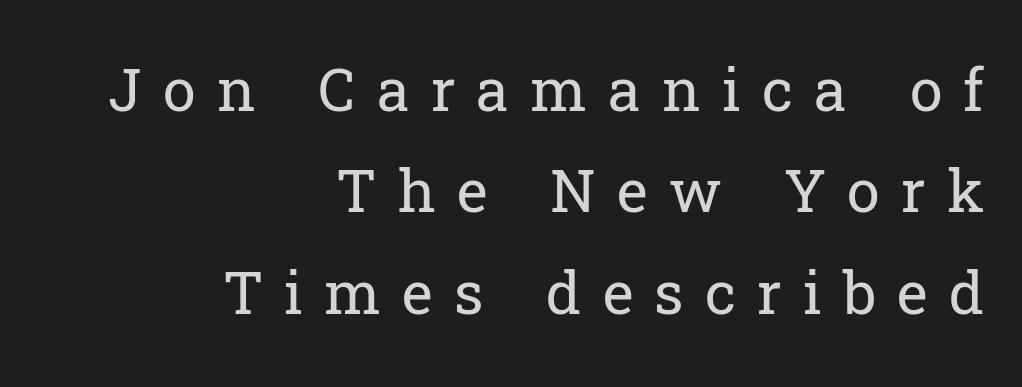
Q: Is the text bold? A: No.
Q: Is the text italic (slanted)? A: No, it is upright.
Q: Is the typeface a serif or a sans-serif typeface? A: Serif.
Q: Is the text underlined? A: No.
Q: How is the paragraph aligned? A: Right-aligned.
Q: Is the spacing between letters normal or unusually wide? A: Unusually wide.
Q: Width (condensed, normal, or wide)? A: Normal.
Q: Stroke contrast? A: Low.
Q: x-height? A: Medium.
Q: Monospaced? A: No.
